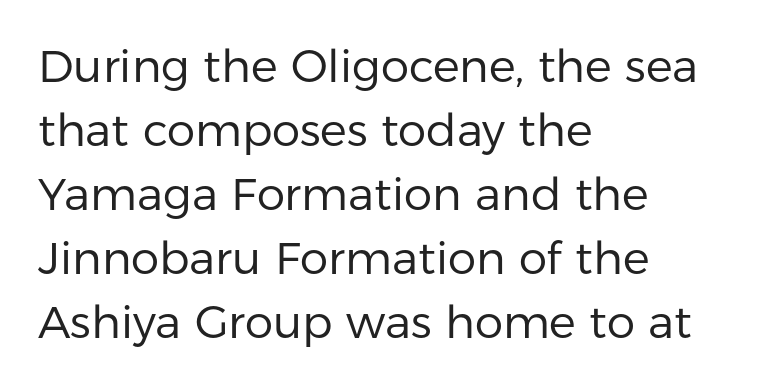
Q: Is the text bold? A: No.
Q: Is the text italic (slanted)? A: No, it is upright.
Q: Is the typeface a serif or a sans-serif typeface? A: Sans-serif.
Q: Is the text underlined? A: No.
Q: How is the paragraph aligned? A: Left-aligned.
Q: Is the spacing between letters normal or unusually wide? A: Normal.
Q: Is the spacing between lines tight, normal or loose? A: Normal.
Q: Width (condensed, normal, or wide)? A: Normal.
Q: Stroke contrast? A: Low.
Q: x-height? A: Medium.
Q: Monospaced? A: No.
